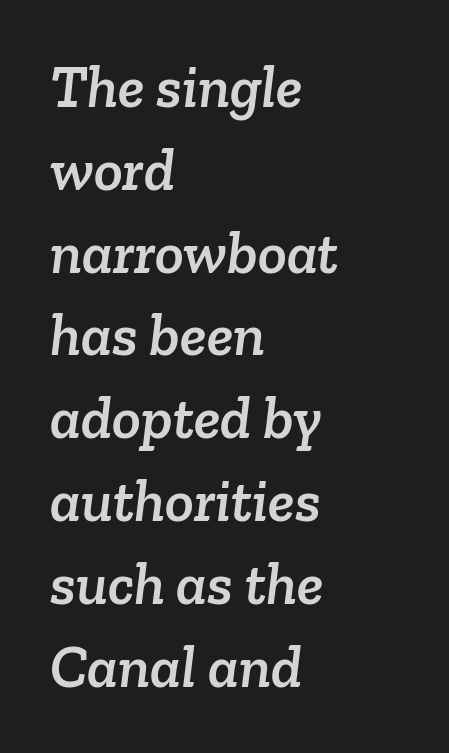
Letters rest on an invisible, unmarked baseline. Does the copy run flush right? No — it runs flush left. Letterform terminals end in serifs throughout the passage. Students, note that the glyphs here touch the page at normal intervals.
